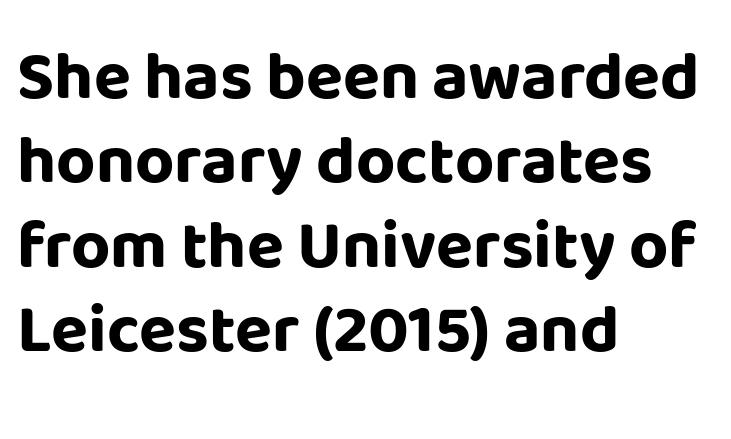
The image shows 68 px bold sans-serif type, upright; set left-aligned, line spacing 1.24x, normal letter spacing, not underlined; low stroke contrast and a large x-height.
